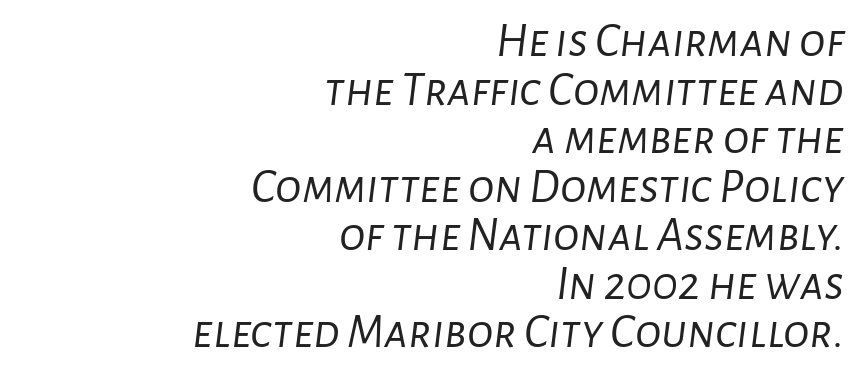
{"italic": "yes", "lean": "right", "slant_degrees": 7, "bold": "no", "weight": "light", "width": "normal", "stroke_contrast": "low", "x_height": "medium", "monospaced": "no", "underline": "no", "align": "right", "line_spacing": "tight", "line_spacing_ratio": 0.99, "letter_spacing": "normal", "letter_spacing_em": 0.0, "glyph_px": 49}
